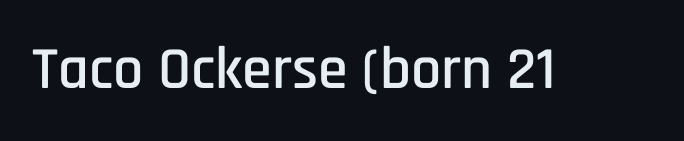
The image shows 60 px condensed sans-serif type, upright; set normal letter spacing, not underlined; low stroke contrast and a large x-height.
